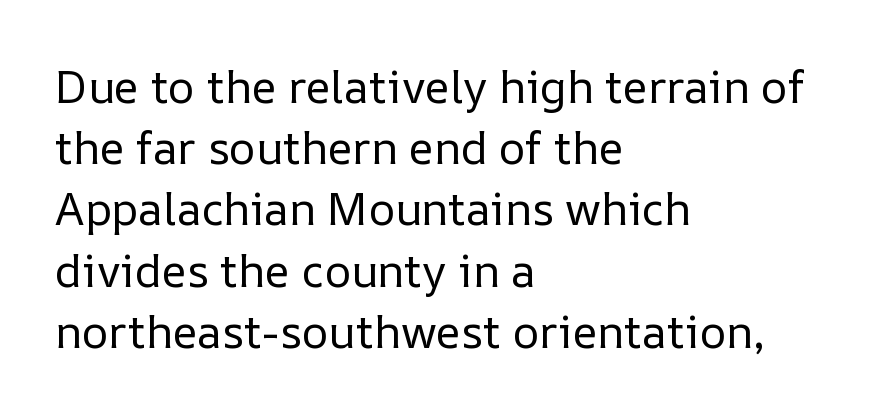
The image shows 45 px regular-weight type, upright; set left-aligned, normal line spacing (1.36x), normal letter spacing, not underlined; low stroke contrast and a medium x-height.
